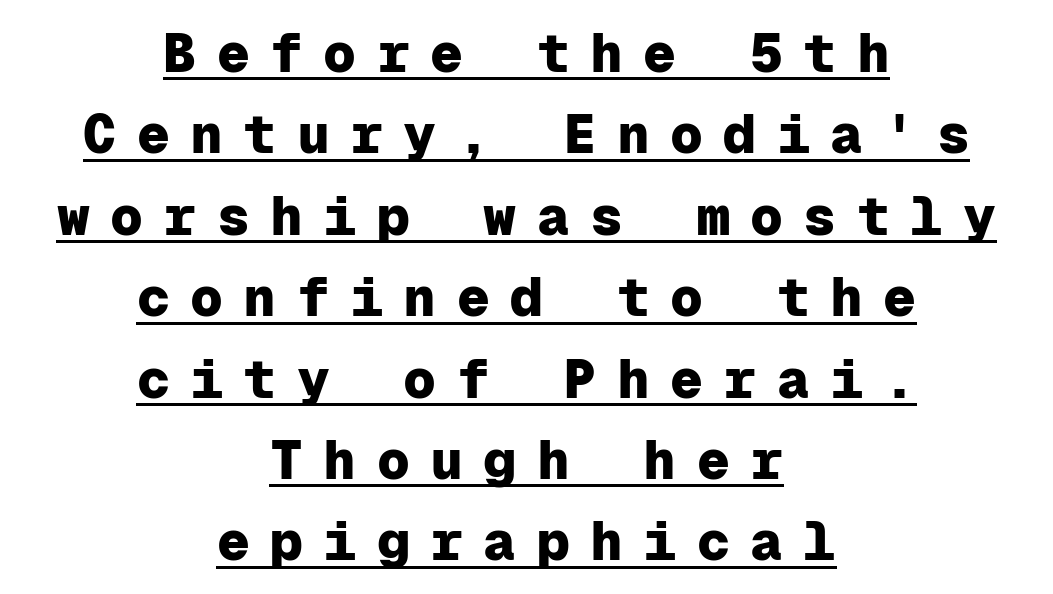
Q: Is the text bold? A: Yes.
Q: Is the text italic (slanted)? A: No, it is upright.
Q: Is the typeface a serif or a sans-serif typeface? A: Sans-serif.
Q: Is the text underlined? A: Yes.
Q: How is the paragraph aligned? A: Centered.
Q: Is the spacing between letters normal or unusually wide? A: Unusually wide.
Q: Is the spacing between lines tight, normal or loose? A: Normal.
Q: Width (condensed, normal, or wide)? A: Normal.
Q: Stroke contrast? A: Low.
Q: x-height? A: Medium.
Q: Monospaced? A: Yes.
